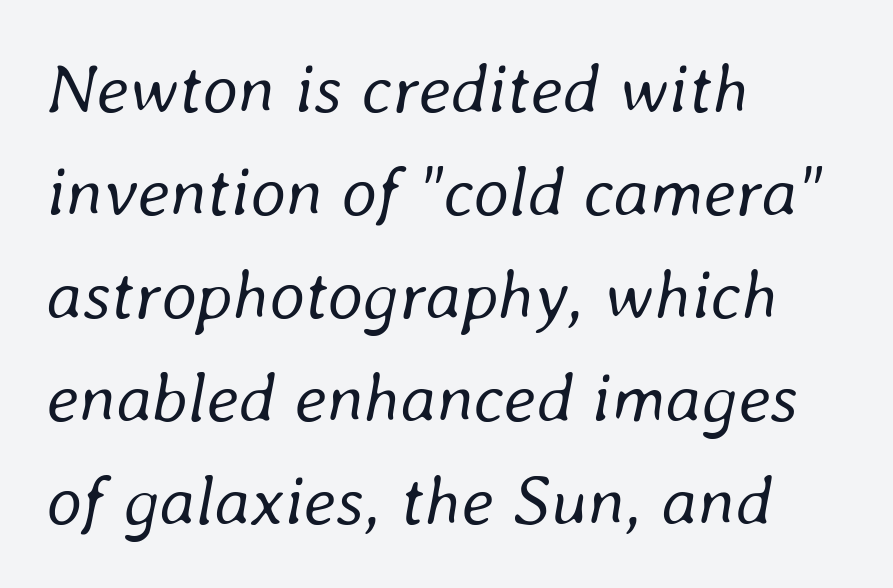
A bare baseline throughout the passage. The line-height multiplier appears to be the usual default. The weight would be labelled regular, book, light, or lighter still. The letters advance in unequal steps, a hallmark of proportional type. Alignment: flush left. Slant detected: the letters are inclined.
